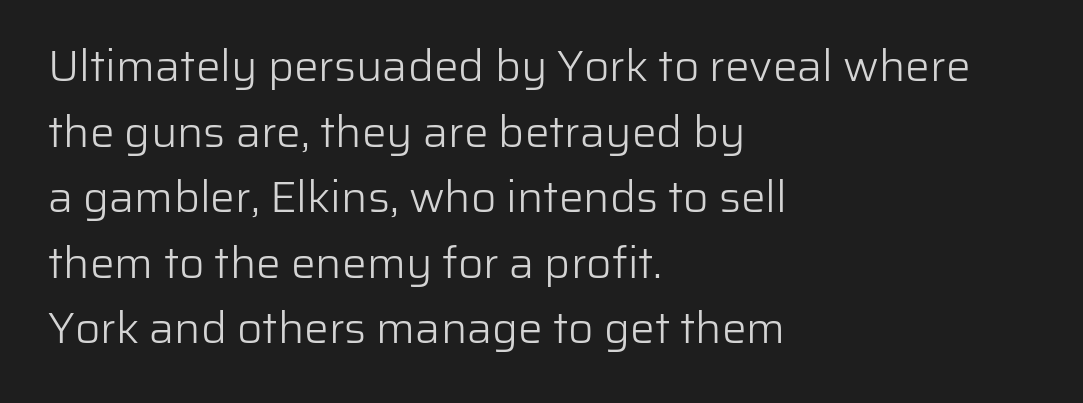
This is roman type, the default non-slanted kind. The letters advance in unequal steps, a hallmark of proportional type. Layout note: lines flush left. The designer went with a sans here, leaving each stem footless. Descenders hang freely into open space.
